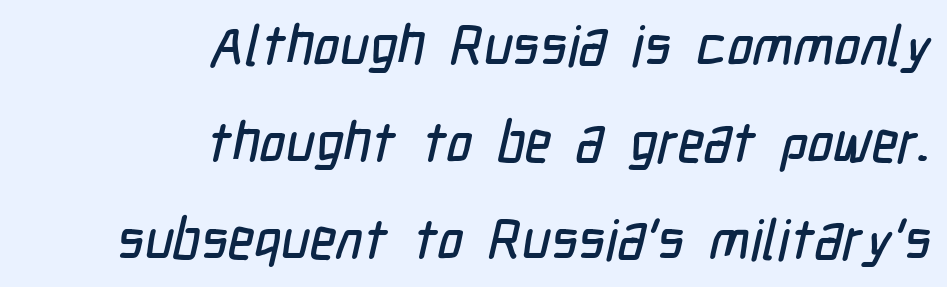
The image shows 56 px condensed sans-serif type; set right-aligned, line spacing 1.73x, normal letter spacing, not underlined; low stroke contrast and a medium x-height.
